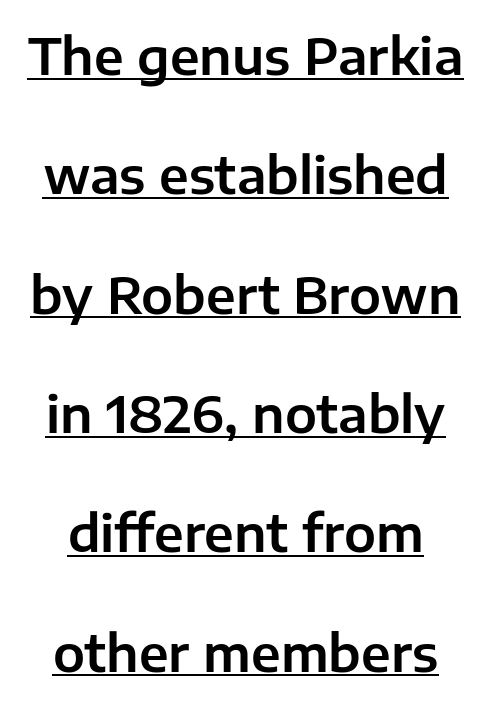
The image shows 51 px sans-serif type, upright; set loose line spacing (2.34x), normal letter spacing, underlined; low stroke contrast and a medium x-height.
